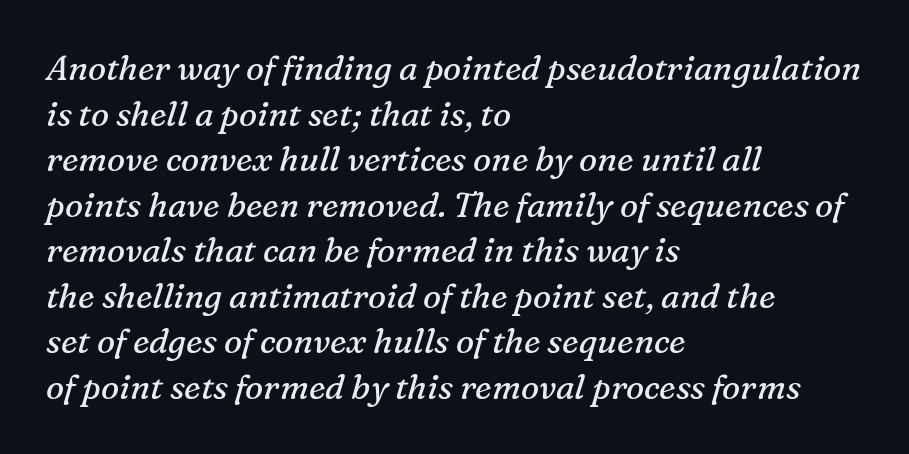
{"serif": "yes", "italic": "yes", "lean": "right", "slant_degrees": 16, "bold": "no", "weight": "regular", "width": "normal", "stroke_contrast": "medium", "x_height": "medium", "monospaced": "no", "underline": "no", "align": "left", "line_spacing": "normal", "line_spacing_ratio": 1.34, "letter_spacing": "normal", "letter_spacing_em": 0.0, "glyph_px": 34}
